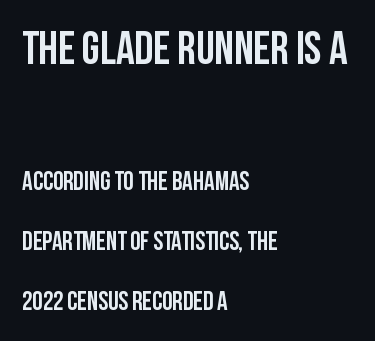
The typesetter chose a ragged-right arrangement here. The type sits square on the baseline with zero lean. The text was rendered using a sans face with plain stroke endings. This layout puts the oversized block above and the modest block below.
